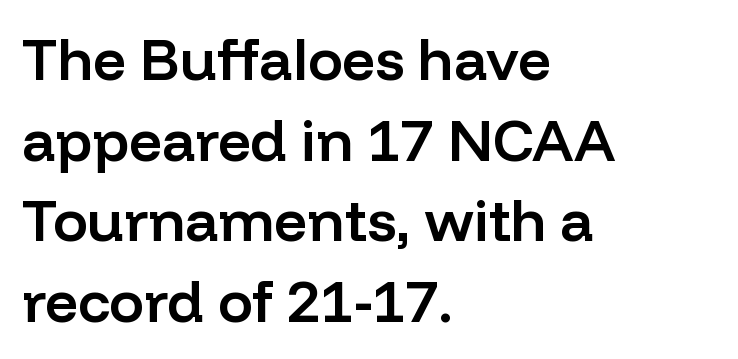
Q: Is the text bold? A: Semi-bold.
Q: Is the text italic (slanted)? A: No, it is upright.
Q: Is the typeface a serif or a sans-serif typeface? A: Sans-serif.
Q: Is the text underlined? A: No.
Q: How is the paragraph aligned? A: Left-aligned.
Q: Is the spacing between letters normal or unusually wide? A: Normal.
Q: Is the spacing between lines tight, normal or loose? A: Normal.
Q: Width (condensed, normal, or wide)? A: Normal.
Q: Stroke contrast? A: Low.
Q: x-height? A: Medium.
Q: Monospaced? A: No.
